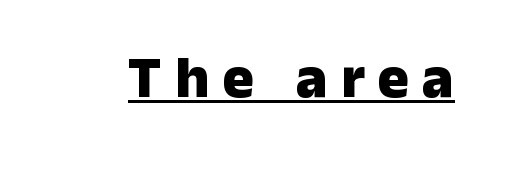
{"serif": "no", "italic": "no", "bold": "yes", "weight": "heavy", "width": "normal", "stroke_contrast": "low", "x_height": "medium", "monospaced": "no", "underline": "yes", "letter_spacing": "wide", "letter_spacing_em": 0.22, "glyph_px": 59}
